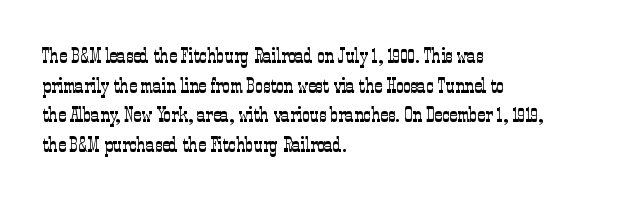
Quick note: underline off. Do the letters lean? They stand straight. The text block is weighted toward the left margin, trailing off unevenly rightward. This rendering leaves character spacing at its baseline value. Vertical spacing — default.
